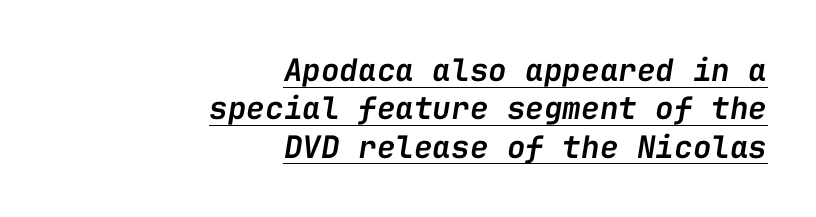
Q: Is the text bold? A: Semi-bold.
Q: Is the text italic (slanted)? A: Yes, it leans right by about 9 degrees.
Q: Is the text underlined? A: Yes.
Q: How is the paragraph aligned? A: Right-aligned.
Q: Is the spacing between letters normal or unusually wide? A: Normal.
Q: Width (condensed, normal, or wide)? A: Normal.
Q: Stroke contrast? A: Low.
Q: x-height? A: Medium.
Q: Monospaced? A: Yes.
